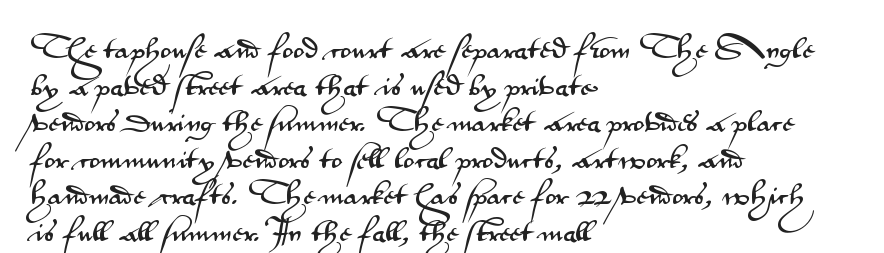
{"underline": "no", "align": "left", "line_spacing": "normal", "line_spacing_ratio": 1.59, "letter_spacing": "normal", "letter_spacing_em": 0.0, "glyph_px": 23}
